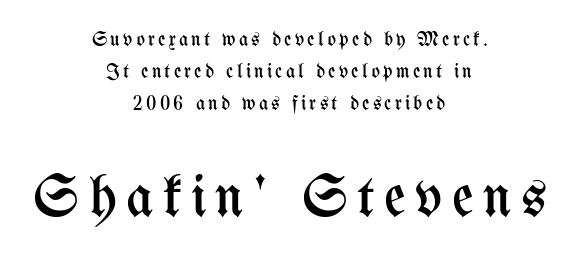
Q: Is the text bold? A: No.
Q: Is the text italic (slanted)? A: No, it is upright.
Q: Is the text underlined? A: No.
Q: How is the paragraph aligned? A: Centered.
Q: Is the spacing between lines tight, normal or loose? A: Normal.
Q: Which block of text is set in a larger size, the first (top) or the second (bottom)? A: The second (bottom) one.
Q: Width (condensed, normal, or wide)? A: Condensed.
Q: Stroke contrast? A: Medium.
Q: x-height? A: Medium.
Q: Monospaced? A: No.
